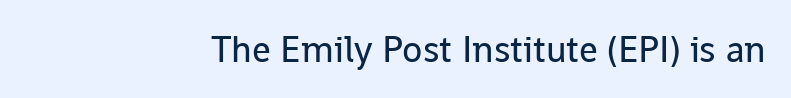
{"serif": "no", "italic": "no", "bold": "no", "weight": "regular", "width": "normal", "stroke_contrast": "low", "x_height": "medium", "monospaced": "no", "underline": "no", "align": "right", "letter_spacing": "normal", "letter_spacing_em": 0.0, "glyph_px": 37}
